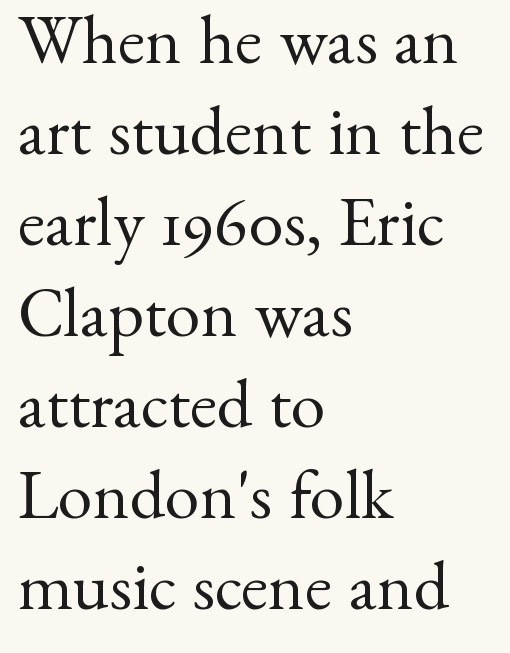
The image shows 70 px regular-weight serif type, upright; set left-aligned, normal line spacing (1.3x), normal letter spacing, not underlined; medium stroke contrast and a small x-height.
